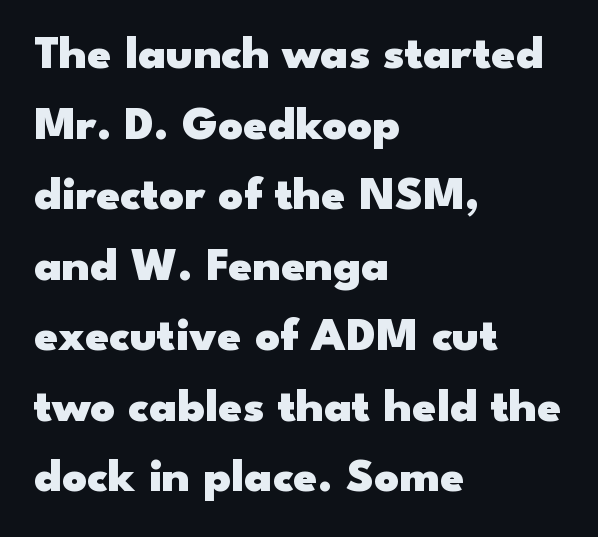
Upright lettering throughout. Note the varied advance widths — an 'i' is clearly narrower than an 'm'. No word sits above an underline. Alignment: flush left.
